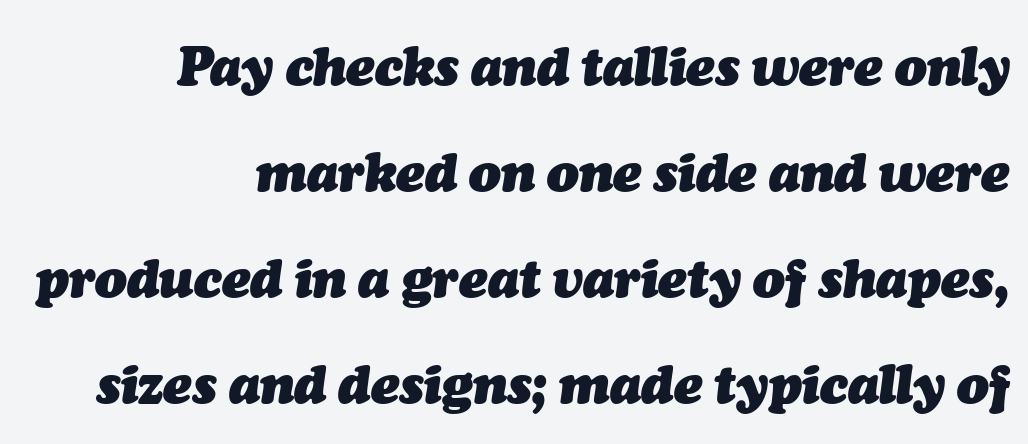
Q: Is the text bold? A: Yes.
Q: Is the text italic (slanted)? A: Yes, it leans right by about 7 degrees.
Q: Is the text underlined? A: No.
Q: How is the paragraph aligned? A: Right-aligned.
Q: Is the spacing between letters normal or unusually wide? A: Normal.
Q: Is the spacing between lines tight, normal or loose? A: Loose.
Q: Width (condensed, normal, or wide)? A: Normal.
Q: Stroke contrast? A: Medium.
Q: x-height? A: Medium.
Q: Monospaced? A: No.
